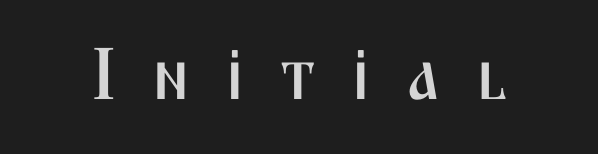
The image shows 73 px condensed sans-serif type, upright; set unusually wide letter spacing (+0.49 em), not underlined; medium stroke contrast and a medium x-height.
